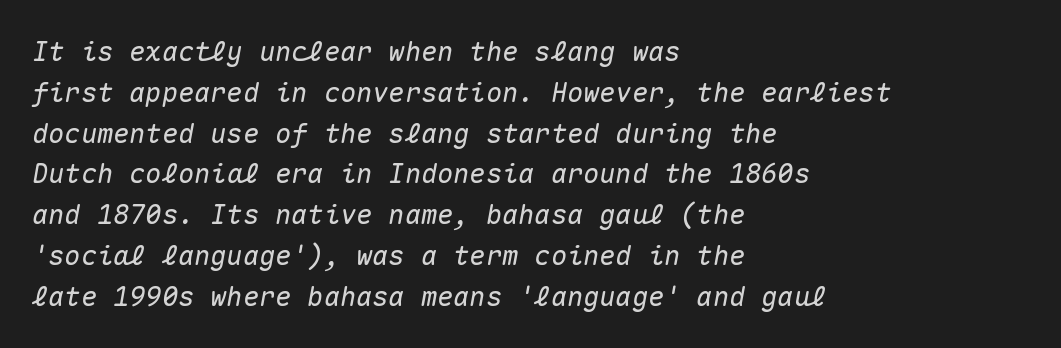
{"italic": "yes", "lean": "right", "slant_degrees": 10, "underline": "no", "align": "left", "line_spacing": "normal", "line_spacing_ratio": 1.51, "letter_spacing": "normal", "letter_spacing_em": 0.0, "glyph_px": 27}
